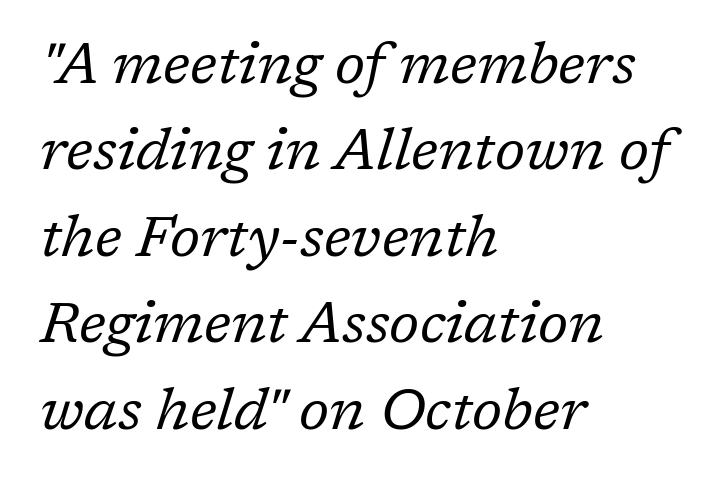
{"serif": "yes", "italic": "yes", "lean": "right", "slant_degrees": 17, "bold": "no", "weight": "regular", "width": "normal", "stroke_contrast": "low", "x_height": "medium", "monospaced": "no", "underline": "no", "align": "left", "line_spacing": "normal", "line_spacing_ratio": 1.49, "letter_spacing": "normal", "letter_spacing_em": 0.0, "glyph_px": 58}
